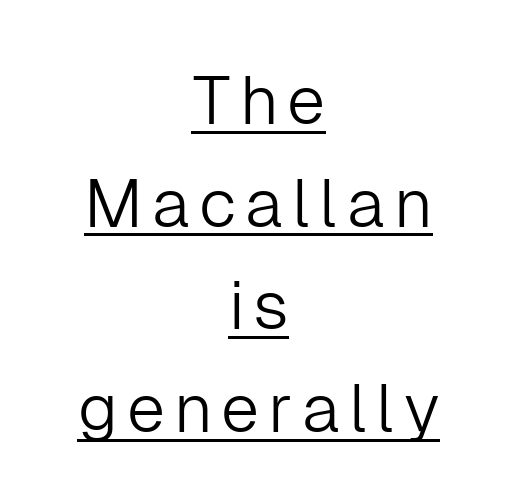
Q: Is the text bold? A: No.
Q: Is the text italic (slanted)? A: No, it is upright.
Q: Is the typeface a serif or a sans-serif typeface? A: Sans-serif.
Q: Is the text underlined? A: Yes.
Q: How is the paragraph aligned? A: Centered.
Q: Is the spacing between lines tight, normal or loose? A: Normal.
Q: Width (condensed, normal, or wide)? A: Normal.
Q: Stroke contrast? A: Low.
Q: x-height? A: Medium.
Q: Monospaced? A: No.
